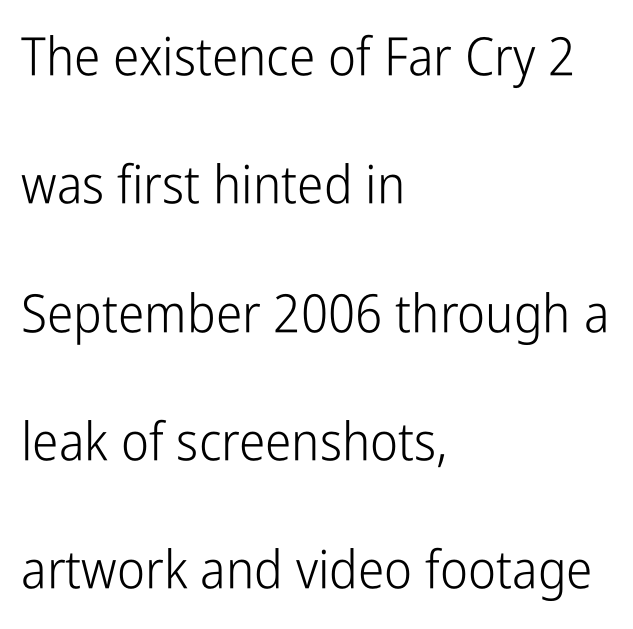
Q: Is the text bold? A: No.
Q: Is the text italic (slanted)? A: No, it is upright.
Q: Is the typeface a serif or a sans-serif typeface? A: Sans-serif.
Q: Is the text underlined? A: No.
Q: How is the paragraph aligned? A: Left-aligned.
Q: Is the spacing between letters normal or unusually wide? A: Normal.
Q: Is the spacing between lines tight, normal or loose? A: Loose.
Q: Width (condensed, normal, or wide)? A: Condensed.
Q: Stroke contrast? A: Low.
Q: x-height? A: Medium.
Q: Monospaced? A: No.
